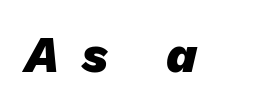
Q: Is the text bold? A: Yes.
Q: Is the text italic (slanted)? A: Yes, it leans right by about 13 degrees.
Q: Is the text underlined? A: No.
Q: Is the spacing between letters normal or unusually wide? A: Unusually wide.
Q: Width (condensed, normal, or wide)? A: Normal.
Q: Stroke contrast? A: Low.
Q: x-height? A: Medium.
Q: Monospaced? A: No.
